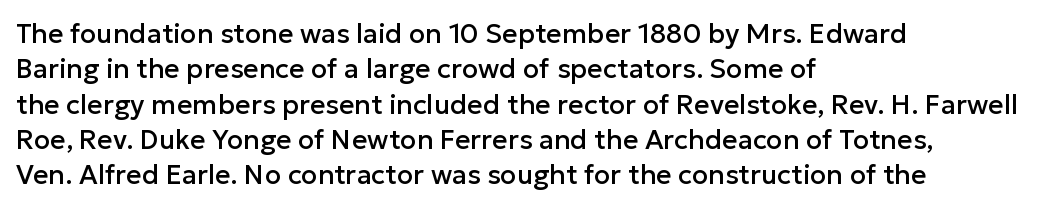
Interline gaps are of average width in this sample. The axis of the letterforms is exactly vertical. Casual observation: everything's shoved over to the left. These lines keep a tight, regular rhythm from letter to letter. Unmarked baselines from the first word to the last.
